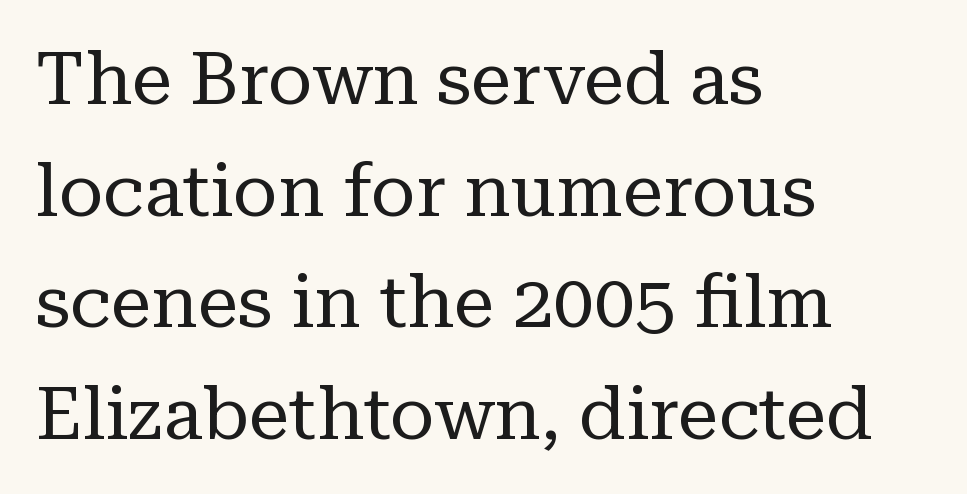
Q: Is the text bold? A: No.
Q: Is the text italic (slanted)? A: No, it is upright.
Q: Is the typeface a serif or a sans-serif typeface? A: Serif.
Q: Is the text underlined? A: No.
Q: How is the paragraph aligned? A: Left-aligned.
Q: Is the spacing between letters normal or unusually wide? A: Normal.
Q: Is the spacing between lines tight, normal or loose? A: Normal.
Q: Width (condensed, normal, or wide)? A: Normal.
Q: Stroke contrast? A: Low.
Q: x-height? A: Medium.
Q: Monospaced? A: No.
